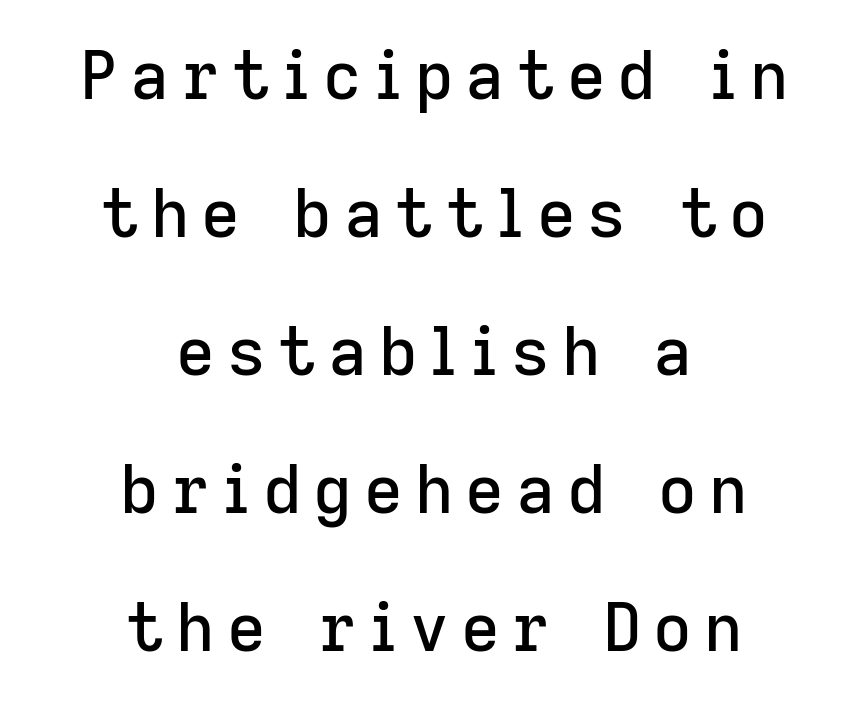
Q: Is the text italic (slanted)? A: No, it is upright.
Q: Is the typeface a serif or a sans-serif typeface? A: Sans-serif.
Q: Is the text underlined? A: No.
Q: How is the paragraph aligned? A: Centered.
Q: Is the spacing between lines tight, normal or loose? A: Loose.
Q: Width (condensed, normal, or wide)? A: Normal.
Q: Stroke contrast? A: Low.
Q: x-height? A: Medium.
Q: Monospaced? A: No.
